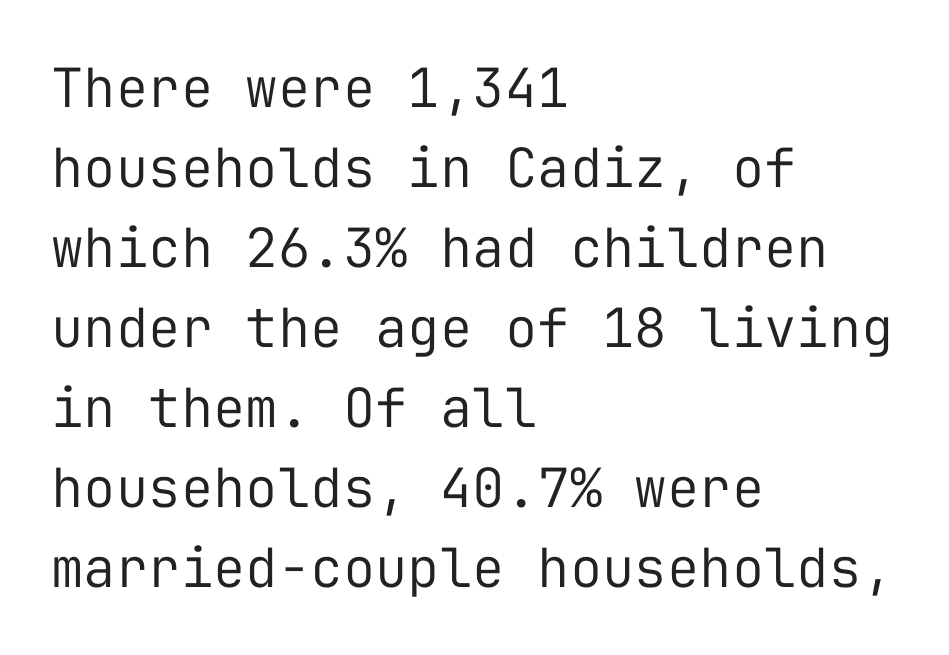
{"serif": "no", "italic": "no", "bold": "no", "weight": "regular", "width": "normal", "stroke_contrast": "low", "x_height": "medium", "monospaced": "yes", "underline": "no", "align": "left", "line_spacing": "normal", "line_spacing_ratio": 1.48, "letter_spacing": "normal", "letter_spacing_em": 0.0, "glyph_px": 54}
